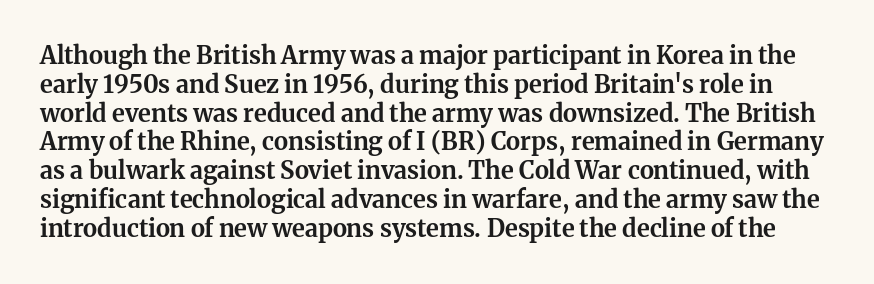
{"italic": "no", "bold": "yes", "underline": "no", "line_spacing_ratio": 1.2, "letter_spacing": "normal", "letter_spacing_em": 0.0, "glyph_px": 24}
